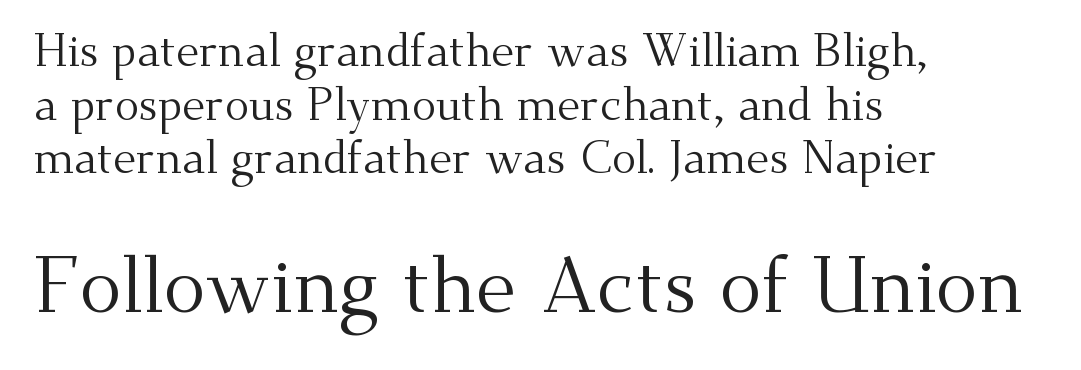
The image shows 78 px regular-weight serif type, upright; set left-aligned, line spacing 1.19x, normal letter spacing, not underlined; the second (bottom) block is 1.73x larger; medium stroke contrast and a small x-height.
